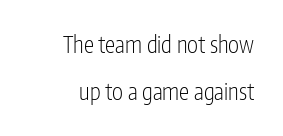
{"italic": "no", "bold": "no", "underline": "no", "align": "right", "line_spacing": "loose", "line_spacing_ratio": 2.05, "letter_spacing": "normal", "letter_spacing_em": 0.0, "glyph_px": 23}
